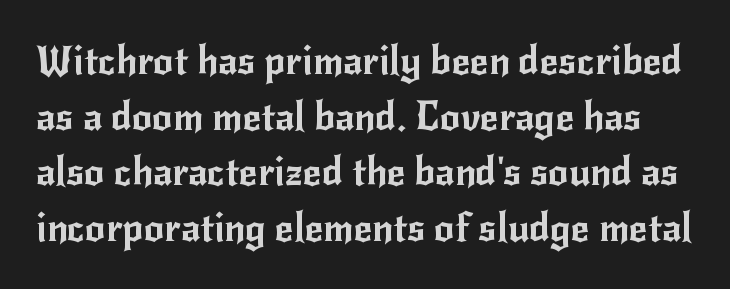
The image shows 40 px sans-serif type, upright; set normal line spacing (1.39x), normal letter spacing, not underlined; low stroke contrast and a small x-height.
